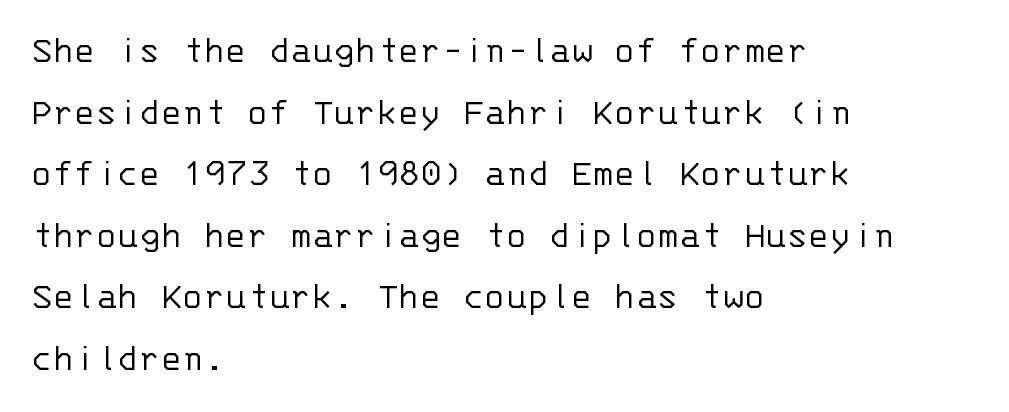
Q: Is the text bold? A: No.
Q: Is the text italic (slanted)? A: No, it is upright.
Q: Is the typeface a serif or a sans-serif typeface? A: Sans-serif.
Q: Is the text underlined? A: No.
Q: How is the paragraph aligned? A: Left-aligned.
Q: Is the spacing between letters normal or unusually wide? A: Normal.
Q: Is the spacing between lines tight, normal or loose? A: Normal.
Q: Width (condensed, normal, or wide)? A: Normal.
Q: Stroke contrast? A: Low.
Q: x-height? A: Large.
Q: Monospaced? A: Yes.
